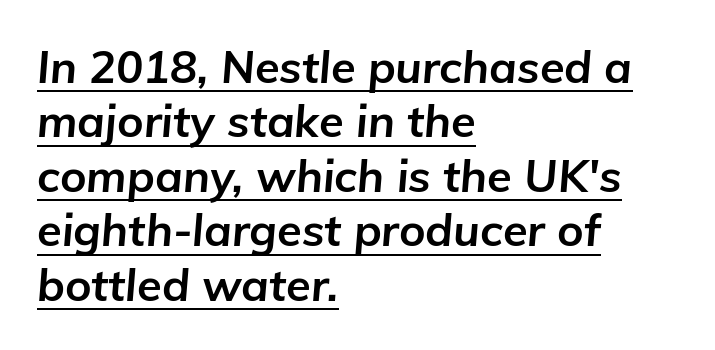
Think of a printed novel: that variable character pitch is what you see here. The rendered words wear a rule along their underside. The typesetting leans heavy: a genuine bold. The tracking reads as untouched default to a designer's eye. Quick note: italic.
